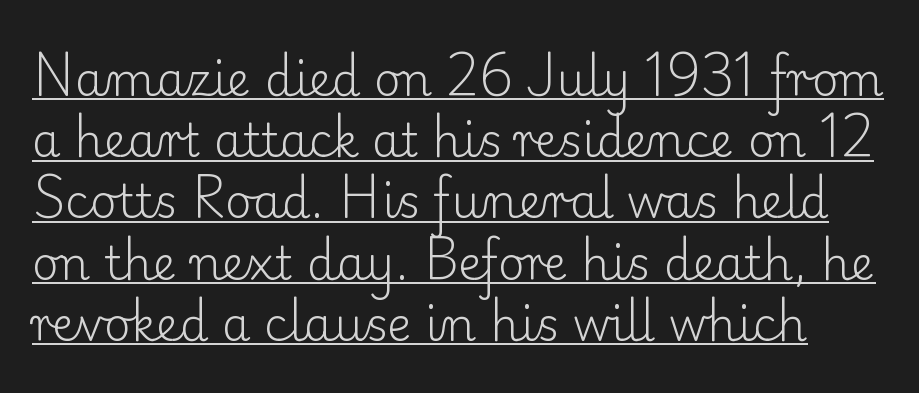
The font sits on the lighter half of the weight spectrum, regular included. The letters advance in unequal steps, a hallmark of proportional type. Nobody touched the tracking dial on this one.
